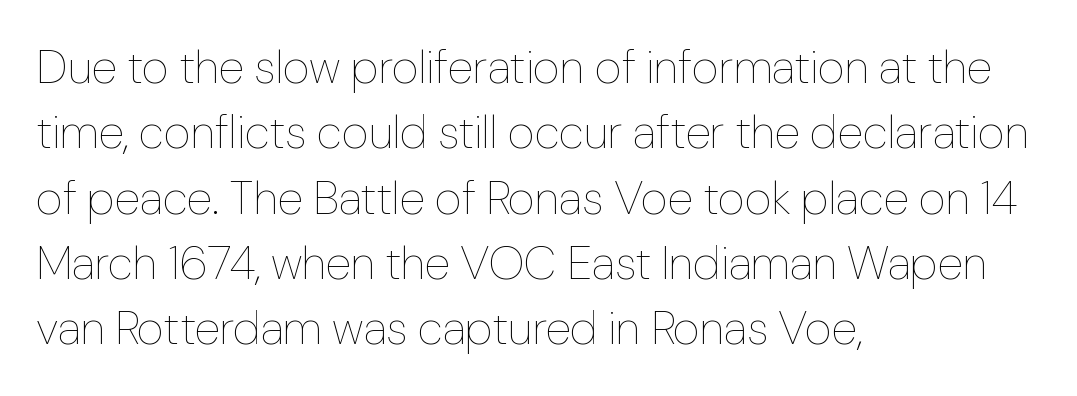
Q: Is the text bold? A: No.
Q: Is the text italic (slanted)? A: No, it is upright.
Q: Is the text underlined? A: No.
Q: How is the paragraph aligned? A: Left-aligned.
Q: Is the spacing between letters normal or unusually wide? A: Normal.
Q: Is the spacing between lines tight, normal or loose? A: Normal.
Q: Width (condensed, normal, or wide)? A: Normal.
Q: Stroke contrast? A: Low.
Q: x-height? A: Medium.
Q: Monospaced? A: No.
